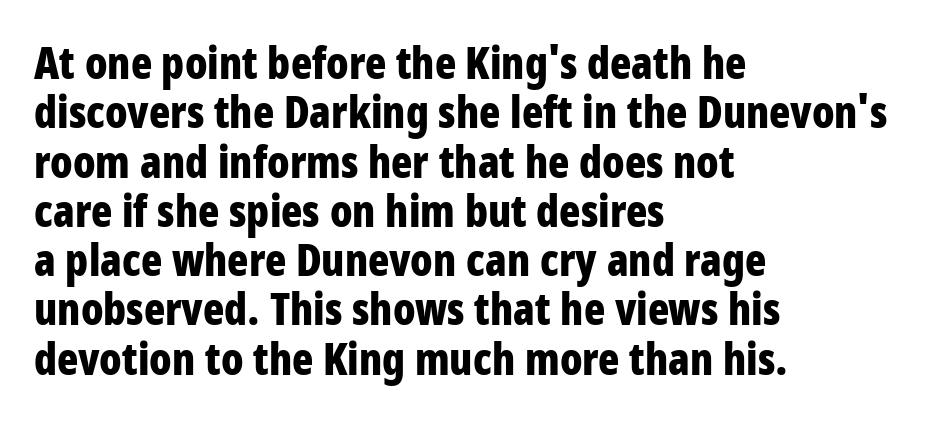
Q: Is the text bold? A: Yes.
Q: Is the text italic (slanted)? A: No, it is upright.
Q: Is the typeface a serif or a sans-serif typeface? A: Sans-serif.
Q: Is the text underlined? A: No.
Q: How is the paragraph aligned? A: Left-aligned.
Q: Is the spacing between letters normal or unusually wide? A: Normal.
Q: Is the spacing between lines tight, normal or loose? A: Tight.
Q: Width (condensed, normal, or wide)? A: Condensed.
Q: Stroke contrast? A: Low.
Q: x-height? A: Large.
Q: Monospaced? A: No.
